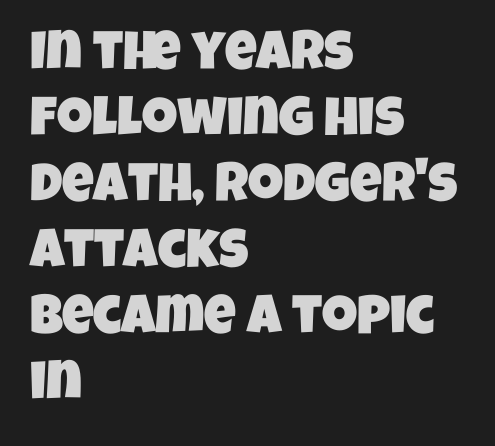
Q: Is the typeface a serif or a sans-serif typeface? A: Sans-serif.
Q: Is the text underlined? A: No.
Q: How is the paragraph aligned? A: Left-aligned.
Q: Is the spacing between letters normal or unusually wide? A: Normal.
Q: Width (condensed, normal, or wide)? A: Condensed.
Q: Stroke contrast? A: Low.
Q: x-height? A: Large.
Q: Monospaced? A: No.
